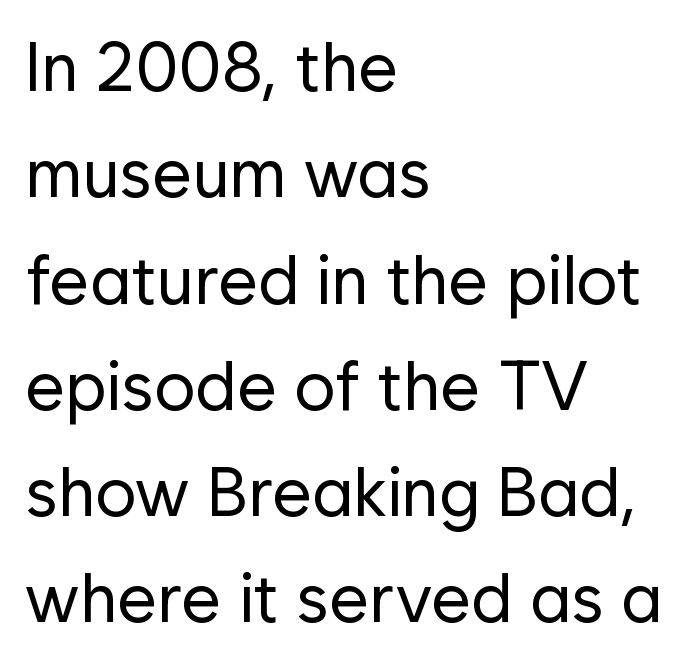
{"serif": "no", "italic": "no", "bold": "no", "weight": "regular", "width": "normal", "stroke_contrast": "low", "x_height": "medium", "monospaced": "no", "underline": "no", "align": "left", "line_spacing": "normal", "line_spacing_ratio": 1.54, "letter_spacing": "normal", "letter_spacing_em": 0.0, "glyph_px": 69}
